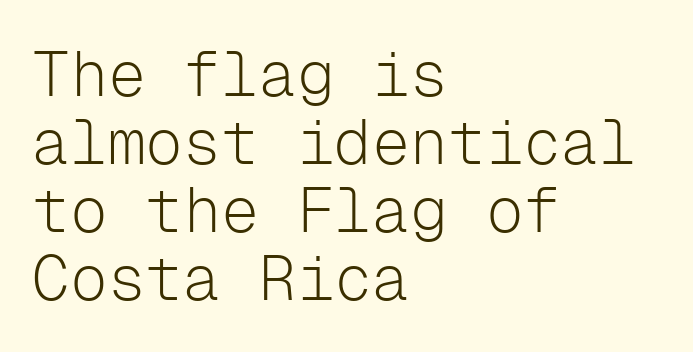
The image shows 63 px light sans-serif type, upright, monospaced; set left-aligned, tight line spacing (1.08x), normal letter spacing, not underlined; low stroke contrast and a medium x-height.
